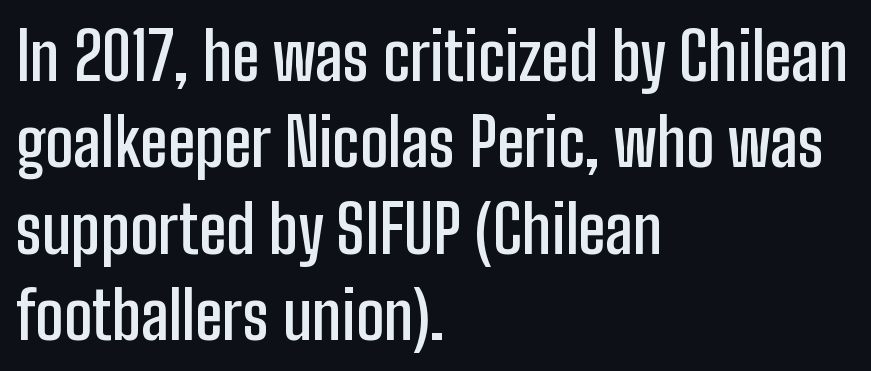
The image shows 65 px semibold, condensed sans-serif type, upright; set left-aligned, normal line spacing (1.33x), normal letter spacing, not underlined; low stroke contrast and a medium x-height.
